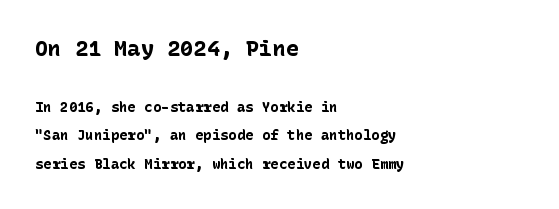
The image shows 22 px bold type, upright; set left-aligned, loose line spacing (2.05x), normal letter spacing, not underlined; the first (top) block is 1.57x larger.
